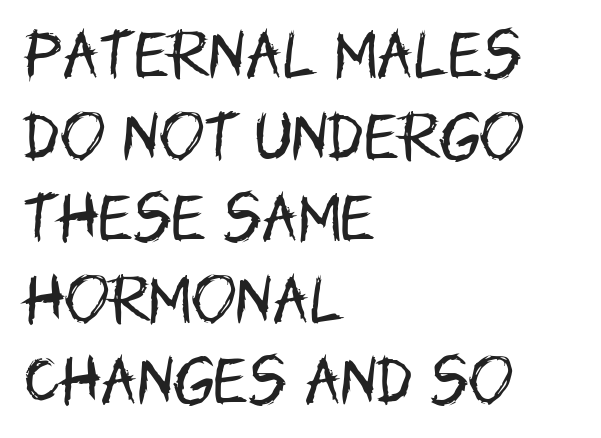
The image shows 54 px regular-weight, condensed sans-serif type, upright; set left-aligned, normal line spacing (1.51x), normal letter spacing, not underlined; low stroke contrast and a large x-height.
